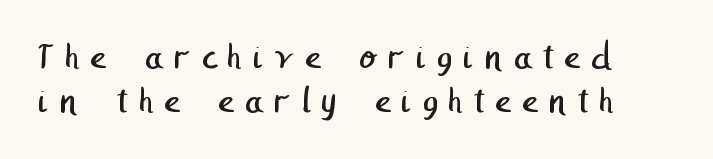
The image shows 38 px regular-weight sans-serif type; set tight line spacing (1.15x), unusually wide letter spacing (+0.27 em), not underlined; low stroke contrast and a medium x-height.
